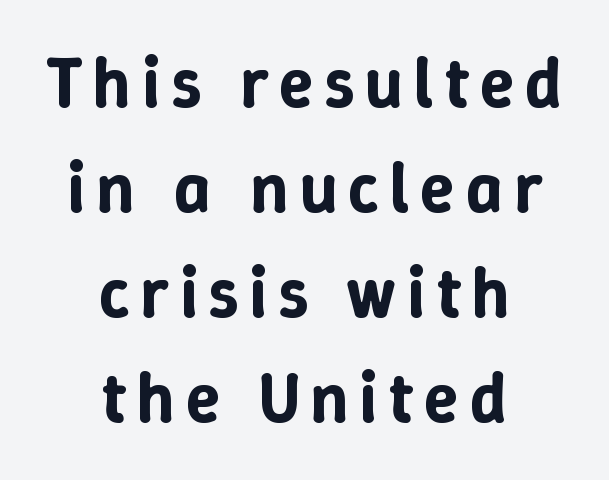
Q: Is the text italic (slanted)? A: No, it is upright.
Q: Is the text underlined? A: No.
Q: How is the paragraph aligned? A: Centered.
Q: Is the spacing between lines tight, normal or loose? A: Normal.
Q: Width (condensed, normal, or wide)? A: Normal.
Q: Stroke contrast? A: Low.
Q: x-height? A: Medium.
Q: Monospaced? A: No.
